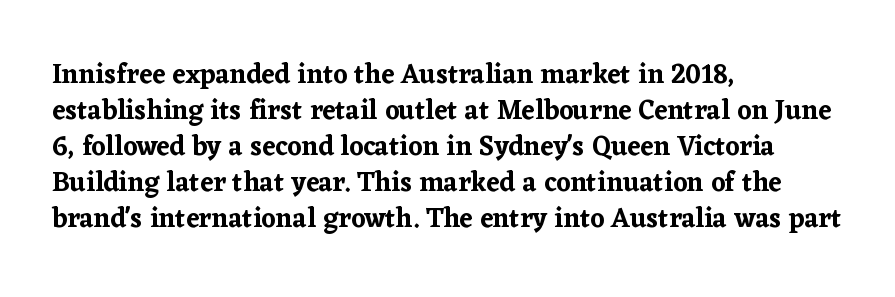
{"italic": "no", "underline": "no", "align": "left", "line_spacing": "normal", "line_spacing_ratio": 1.33, "letter_spacing": "normal", "letter_spacing_em": 0.0, "glyph_px": 27}
